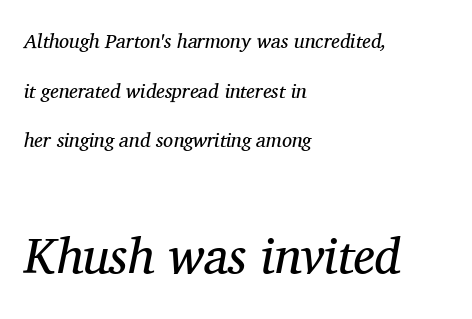
Little horizontal feet cap the strokes, marking this as serif type. Descenders are the only things crossing below the line. Bigger letters appear in the bottom chunk; the top chunk is reduced. The rag falls on the right side of this text block. When letters slant like this, we call the style italic. What stands out about the letter spacing? Nothing — it is the standard amount.
